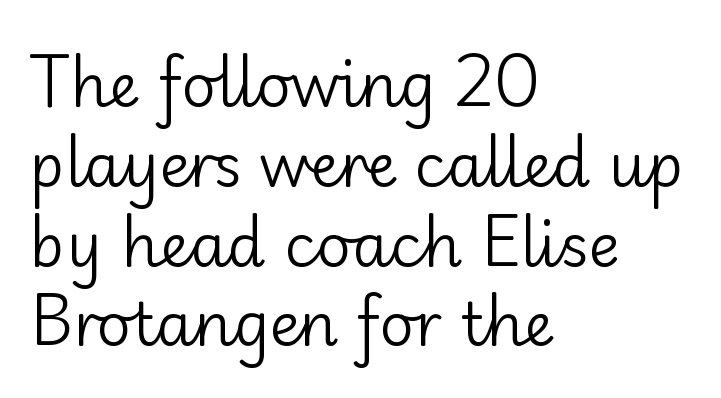
Weight: not bold — regular or lighter. The typography opts for an upright posture over an oblique one. Short note: letters normally spaced. Reading down the column, the eye jumps a familiar distance to each next line. Has an underline been added? It has not.
